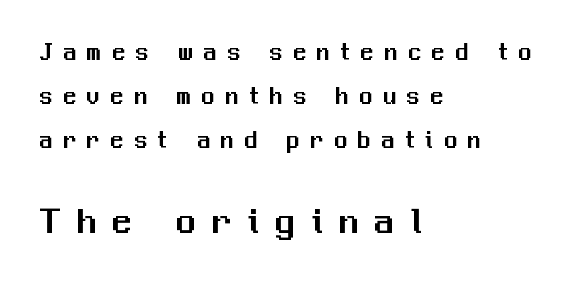
Q: Is the text italic (slanted)? A: No, it is upright.
Q: Is the typeface a serif or a sans-serif typeface? A: Sans-serif.
Q: Is the text underlined? A: No.
Q: How is the paragraph aligned? A: Left-aligned.
Q: Is the spacing between letters normal or unusually wide? A: Unusually wide.
Q: Is the spacing between lines tight, normal or loose? A: Normal.
Q: Which block of text is set in a larger size, the first (top) or the second (bottom)? A: The second (bottom) one.
Q: Width (condensed, normal, or wide)? A: Normal.
Q: Stroke contrast? A: Medium.
Q: x-height? A: Medium.
Q: Monospaced? A: No.
